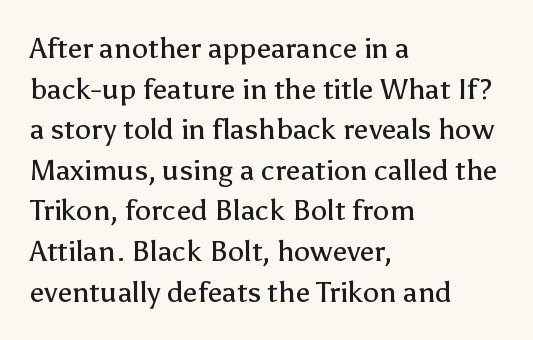
{"serif": "no", "italic": "no", "bold": "no", "weight": "regular", "width": "normal", "stroke_contrast": "low", "x_height": "medium", "monospaced": "no", "underline": "no", "align": "left", "line_spacing": "normal", "line_spacing_ratio": 1.4, "letter_spacing": "normal", "letter_spacing_em": 0.0, "glyph_px": 29}
